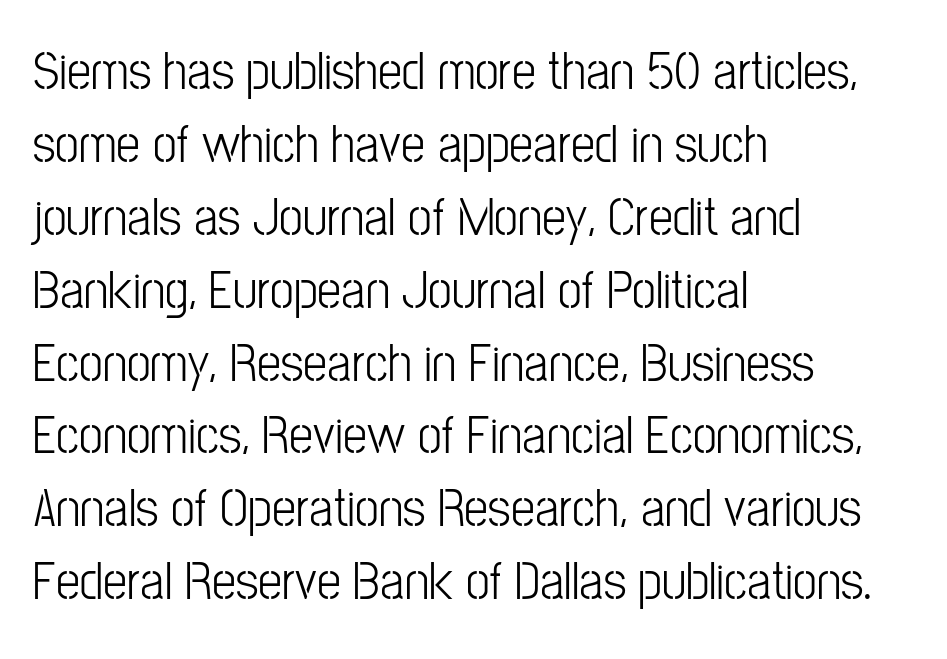
The lines are quadded left. The vertical gap from one line to the next is medium. Letters rest on an invisible, unmarked baseline. Serif or sans? Sans — the stroke terminals are bare. Between one letter and the next there's only the usual sliver of space. Do the characters align in a grid? No, the font is proportional.
